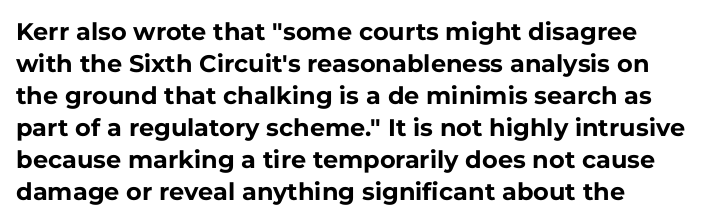
Q: Is the text bold? A: Yes.
Q: Is the text italic (slanted)? A: No, it is upright.
Q: Is the text underlined? A: No.
Q: How is the paragraph aligned? A: Left-aligned.
Q: Is the spacing between letters normal or unusually wide? A: Normal.
Q: Is the spacing between lines tight, normal or loose? A: Normal.
